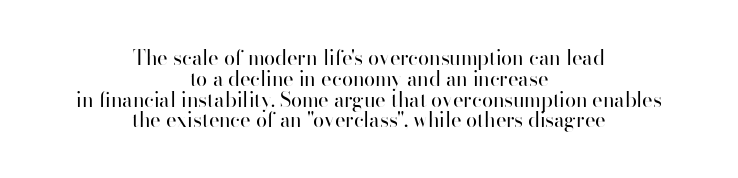
Q: Is the text bold? A: No.
Q: Is the text italic (slanted)? A: No, it is upright.
Q: Is the text underlined? A: No.
Q: How is the paragraph aligned? A: Centered.
Q: Is the spacing between letters normal or unusually wide? A: Normal.
Q: Is the spacing between lines tight, normal or loose? A: Tight.
